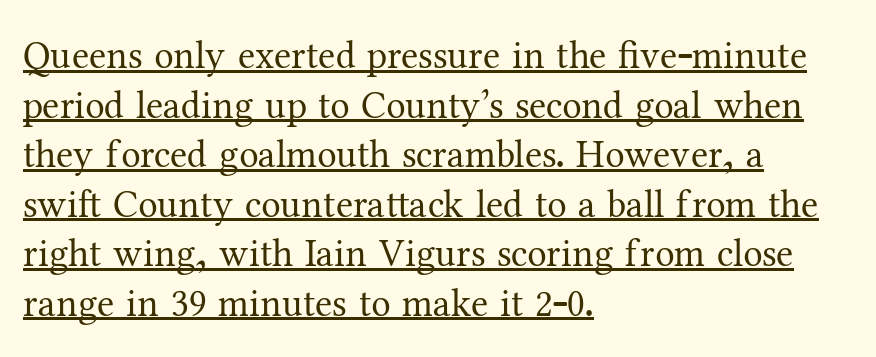
{"serif": "yes", "italic": "no", "bold": "no", "weight": "regular", "width": "normal", "stroke_contrast": "medium", "x_height": "medium", "monospaced": "no", "underline": "yes", "align": "left", "line_spacing": "normal", "line_spacing_ratio": 1.27, "letter_spacing": "normal", "letter_spacing_em": 0.0, "glyph_px": 39}
